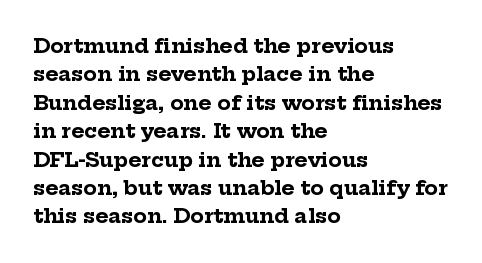
{"italic": "no", "bold": "yes", "underline": "no", "align": "left", "line_spacing": "normal", "line_spacing_ratio": 1.42, "letter_spacing": "normal", "letter_spacing_em": 0.0, "glyph_px": 20}
